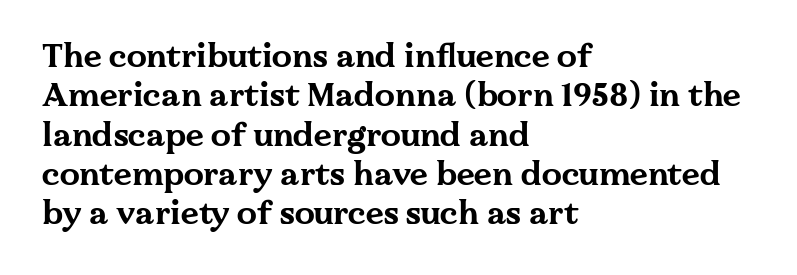
Teacher's note: observe the even left margin — that is flush-left alignment. A bare baseline throughout the passage. The type sits square on the baseline with zero lean. Do the characters align in a grid? No, the font is proportional.
